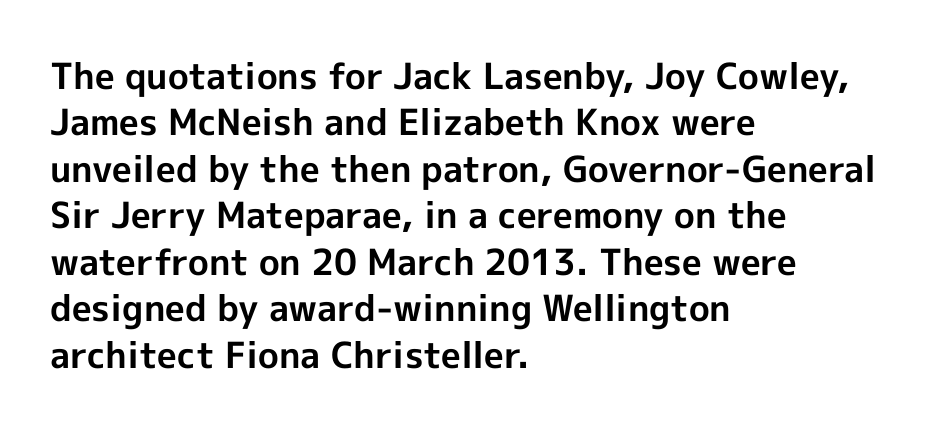
The image shows 36 px bold sans-serif type, upright; set left-aligned, normal line spacing (1.29x), normal letter spacing, not underlined; a medium x-height.
